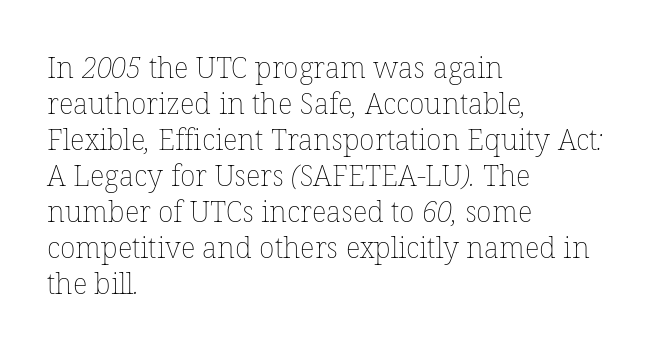
The typeface has the unassuming heft of standard copy or less. Looks like regular typesetting: each glyph gets only the width it needs. The strip under each line holds only bare page. Short note: letters normally spaced.
